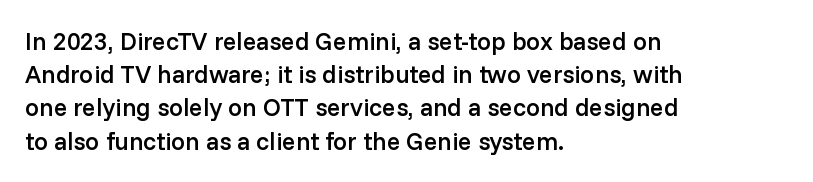
Q: Is the text bold? A: Semi-bold.
Q: Is the text italic (slanted)? A: No, it is upright.
Q: Is the text underlined? A: No.
Q: How is the paragraph aligned? A: Left-aligned.
Q: Is the spacing between letters normal or unusually wide? A: Normal.
Q: Is the spacing between lines tight, normal or loose? A: Normal.
